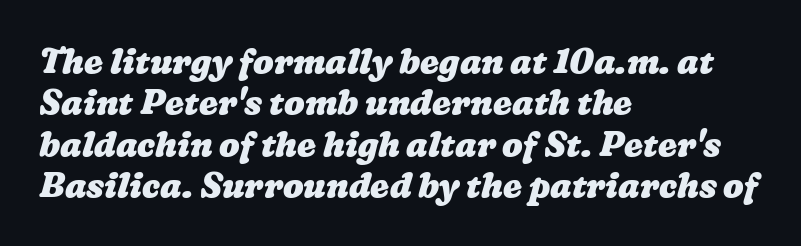
Q: Is the text bold? A: Yes.
Q: Is the text underlined? A: No.
Q: How is the paragraph aligned? A: Left-aligned.
Q: Is the spacing between letters normal or unusually wide? A: Normal.
Q: Width (condensed, normal, or wide)? A: Wide.
Q: Stroke contrast? A: Low.
Q: x-height? A: Medium.
Q: Monospaced? A: No.
